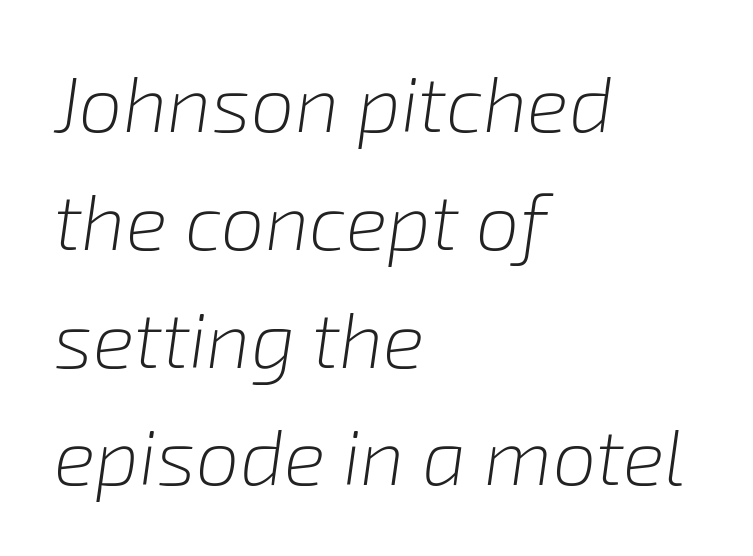
{"italic": "yes", "lean": "right", "slant_degrees": 8, "bold": "no", "weight": "light", "width": "normal", "stroke_contrast": "low", "x_height": "medium", "monospaced": "no", "underline": "no", "align": "left", "line_spacing": "normal", "line_spacing_ratio": 1.51, "letter_spacing": "normal", "letter_spacing_em": 0.0, "glyph_px": 78}
